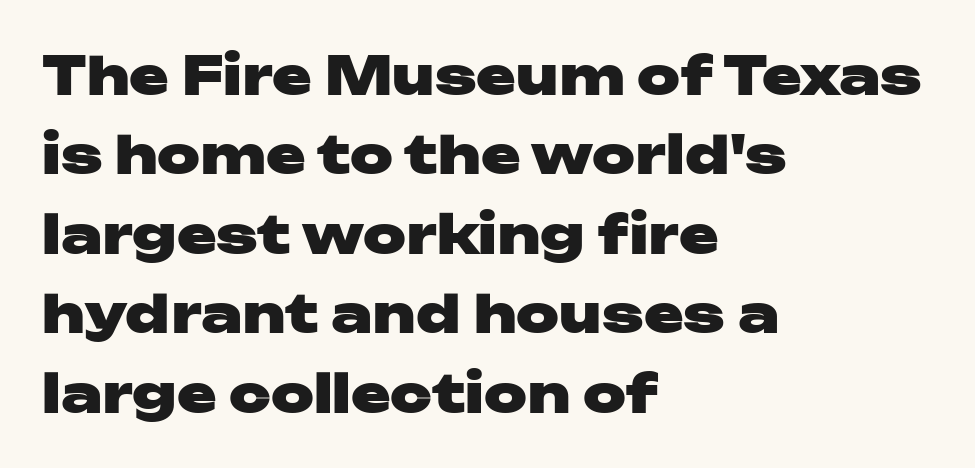
The image shows 53 px heavy, wide sans-serif type, upright; set left-aligned, normal line spacing (1.5x), normal letter spacing, not underlined; low stroke contrast and a medium x-height.
